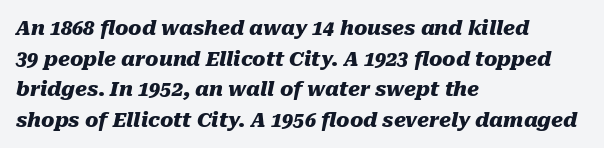
The passage shown stacks its lines at a standard gap. The type is set solid horizontally, with unmodified tracking. Which margin do the lines hug? The left one — the right edge is uneven. Students, this is bold: see how much ink each stroke carries. The gap between lines stays unmarked.
